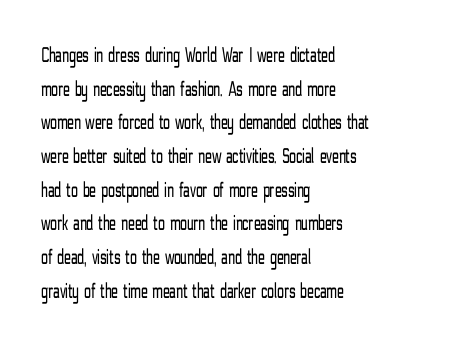
The image shows 22 px text type, upright; set left-aligned, normal line spacing (1.53x), normal letter spacing, not underlined.
